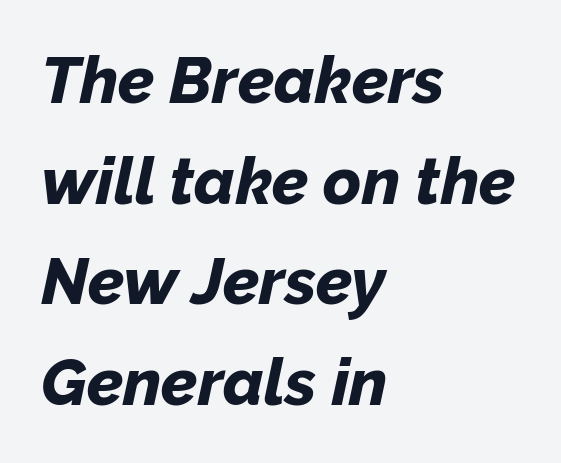
The image shows 65 px bold type, italic (leaning right); set left-aligned, normal line spacing (1.55x), normal letter spacing, not underlined; low stroke contrast and a medium x-height.
